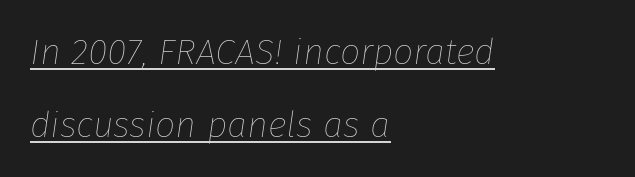
Q: Is the text bold? A: No.
Q: Is the text italic (slanted)? A: Yes, it leans right by about 8 degrees.
Q: Is the text underlined? A: Yes.
Q: How is the paragraph aligned? A: Left-aligned.
Q: Is the spacing between letters normal or unusually wide? A: Normal.
Q: Is the spacing between lines tight, normal or loose? A: Loose.
Q: Width (condensed, normal, or wide)? A: Normal.
Q: Stroke contrast? A: Low.
Q: x-height? A: Medium.
Q: Monospaced? A: No.
